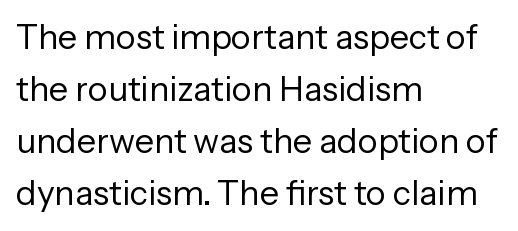
{"serif": "no", "italic": "no", "bold": "no", "weight": "regular", "width": "normal", "stroke_contrast": "low", "x_height": "medium", "monospaced": "no", "underline": "no", "align": "left", "line_spacing": "normal", "line_spacing_ratio": 1.53, "letter_spacing": "normal", "letter_spacing_em": 0.0, "glyph_px": 34}
